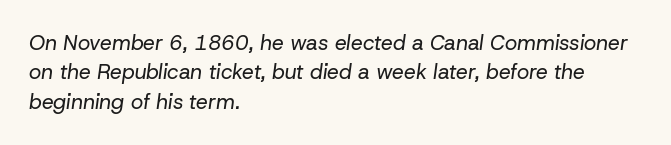
{"italic": "yes", "lean": "right", "slant_degrees": 8, "bold": "no", "underline": "no", "align": "left", "line_spacing": "normal", "line_spacing_ratio": 1.4, "letter_spacing": "normal", "letter_spacing_em": 0.0, "glyph_px": 21}
